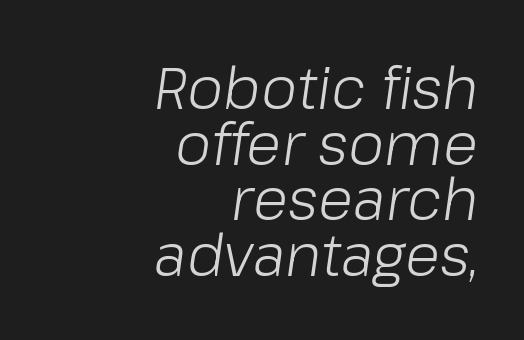
The image shows 58 px light type, italic (leaning right); set right-aligned, tight line spacing (0.96x), normal letter spacing, not underlined; low stroke contrast and a medium x-height.
